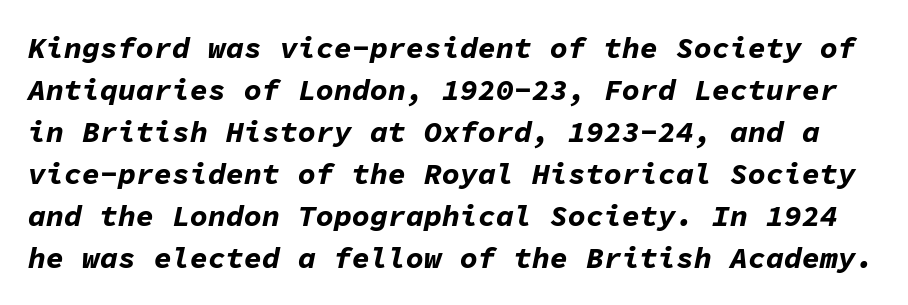
{"italic": "yes", "lean": "right", "slant_degrees": 11, "bold": "yes", "weight": "bold", "width": "normal", "stroke_contrast": "low", "x_height": "medium", "monospaced": "yes", "underline": "no", "line_spacing": "normal", "line_spacing_ratio": 1.4, "letter_spacing": "normal", "letter_spacing_em": 0.0, "glyph_px": 30}
